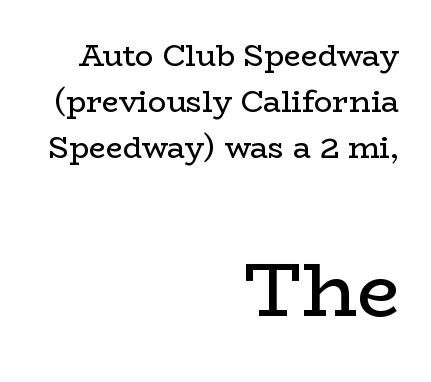
Q: Is the text bold? A: No.
Q: Is the text italic (slanted)? A: No, it is upright.
Q: Is the typeface a serif or a sans-serif typeface? A: Serif.
Q: Is the text underlined? A: No.
Q: How is the paragraph aligned? A: Right-aligned.
Q: Is the spacing between letters normal or unusually wide? A: Normal.
Q: Is the spacing between lines tight, normal or loose? A: Normal.
Q: Which block of text is set in a larger size, the first (top) or the second (bottom)? A: The second (bottom) one.
Q: Width (condensed, normal, or wide)? A: Wide.
Q: Stroke contrast? A: Low.
Q: x-height? A: Medium.
Q: Monospaced? A: No.
